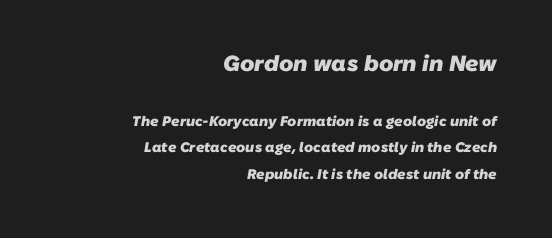
The image shows 22 px bold type; set right-aligned, loose line spacing (1.91x), normal letter spacing, not underlined; the first (top) block is 1.57x larger.
